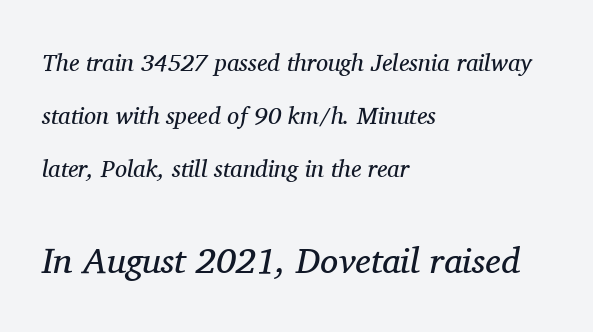
The rag falls on the right side of this text block. Two sizes are in play, and the larger belongs to the second block. Each letter's strokes conclude with small projecting serifs. This reads as an unemphasized weight, regular at the heaviest. Think of a printed novel: that variable character pitch is what you see here. A typesetter would call this zero additional tracking.
